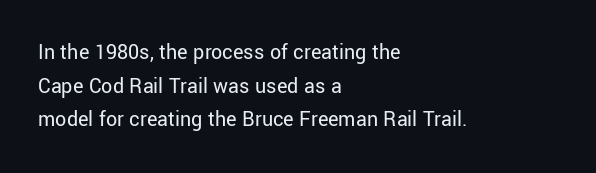
{"italic": "no", "bold": "no", "underline": "no", "align": "left", "line_spacing": "normal", "line_spacing_ratio": 1.53, "letter_spacing": "normal", "letter_spacing_em": 0.0, "glyph_px": 22}
